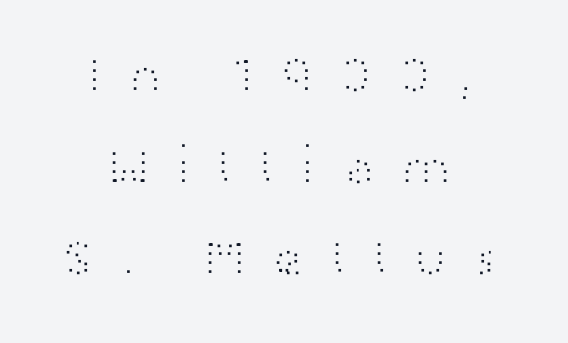
Letters have the restrained weight of plain body copy at most. You could only call the tracking loose — the letters float apart. The letters stand straight up with perfectly vertical stems. Notice how the passage keeps no hard edge, just a central spine. Looks like regular typesetting: each glyph gets only the width it needs. The area under the type is left untouched.
